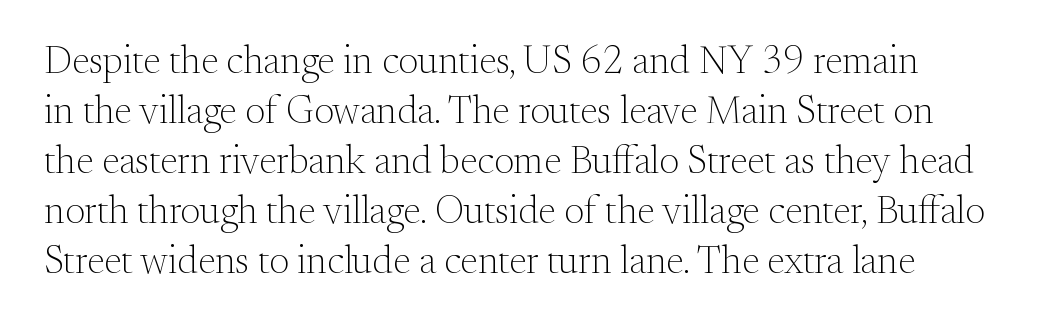
{"serif": "yes", "italic": "no", "bold": "no", "weight": "light", "width": "normal", "stroke_contrast": "medium", "x_height": "small", "monospaced": "no", "underline": "no", "line_spacing": "normal", "line_spacing_ratio": 1.28, "letter_spacing": "normal", "letter_spacing_em": 0.0, "glyph_px": 39}
